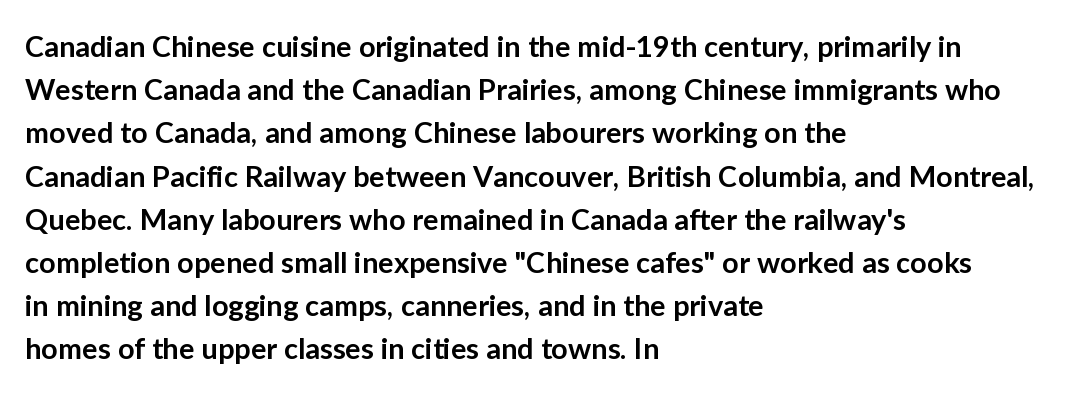
The image shows 29 px semibold sans-serif type, upright; set left-aligned, normal line spacing (1.49x), normal letter spacing, not underlined; low stroke contrast and a medium x-height.
